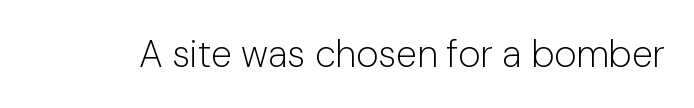
The image shows 38 px light sans-serif type, upright; set normal letter spacing, not underlined; low stroke contrast and a medium x-height.
